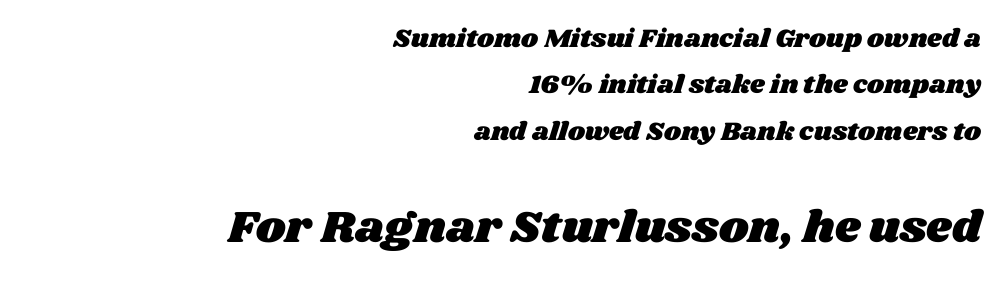
Q: Is the text underlined? A: No.
Q: How is the paragraph aligned? A: Right-aligned.
Q: Is the spacing between letters normal or unusually wide? A: Normal.
Q: Which block of text is set in a larger size, the first (top) or the second (bottom)? A: The second (bottom) one.
Q: Width (condensed, normal, or wide)? A: Wide.
Q: Stroke contrast? A: Medium.
Q: x-height? A: Large.
Q: Monospaced? A: No.
